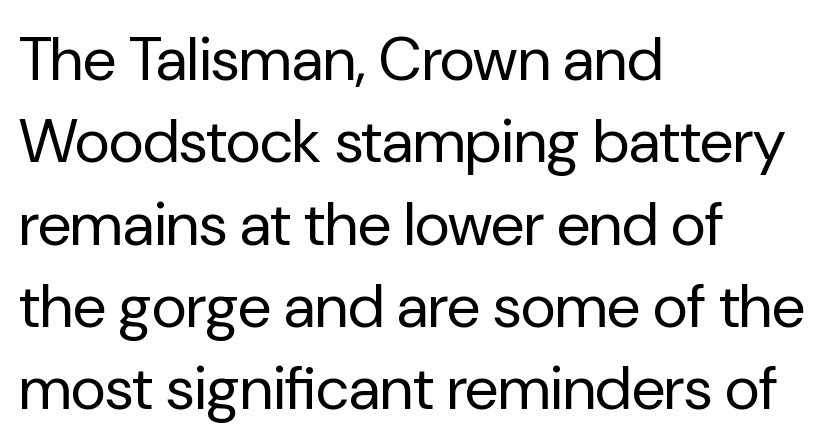
{"serif": "no", "italic": "no", "bold": "no", "weight": "regular", "width": "normal", "stroke_contrast": "low", "x_height": "medium", "monospaced": "no", "underline": "no", "align": "left", "line_spacing": "normal", "line_spacing_ratio": 1.35, "letter_spacing": "normal", "letter_spacing_em": 0.0, "glyph_px": 61}
